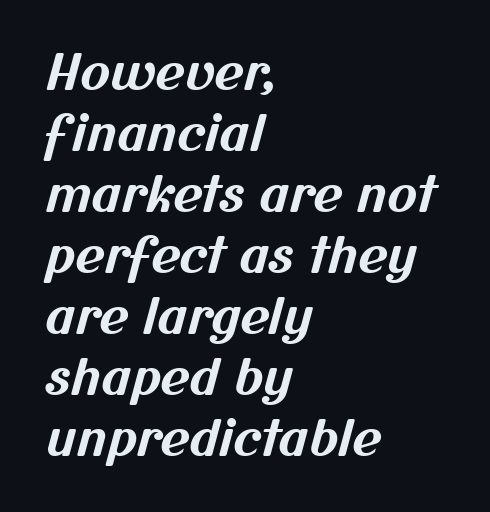
Q: Is the text bold? A: Yes.
Q: Is the typeface a serif or a sans-serif typeface? A: Sans-serif.
Q: Is the text underlined? A: No.
Q: How is the paragraph aligned? A: Left-aligned.
Q: Is the spacing between letters normal or unusually wide? A: Normal.
Q: Width (condensed, normal, or wide)? A: Normal.
Q: Stroke contrast? A: Medium.
Q: x-height? A: Medium.
Q: Monospaced? A: No.
